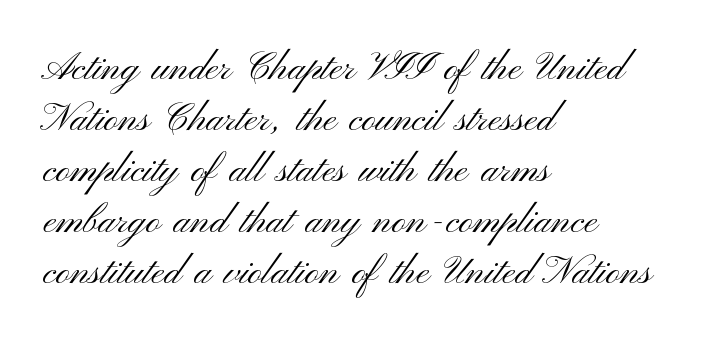
The image shows 39 px light, wide sans-serif type; set left-aligned, normal line spacing (1.31x), normal letter spacing, not underlined; medium stroke contrast and a small x-height.
